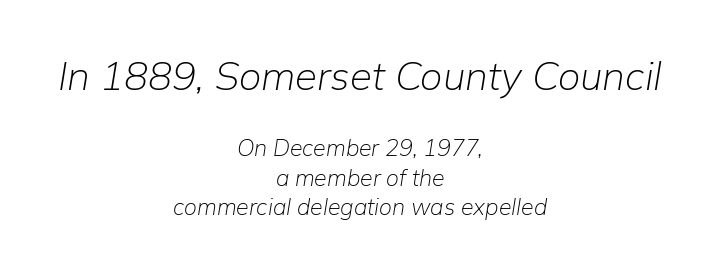
The image shows 40 px light type, italic (leaning right); set centered, normal line spacing (1.28x), normal letter spacing, not underlined; the first (top) block is 1.74x larger; low stroke contrast and a medium x-height.
